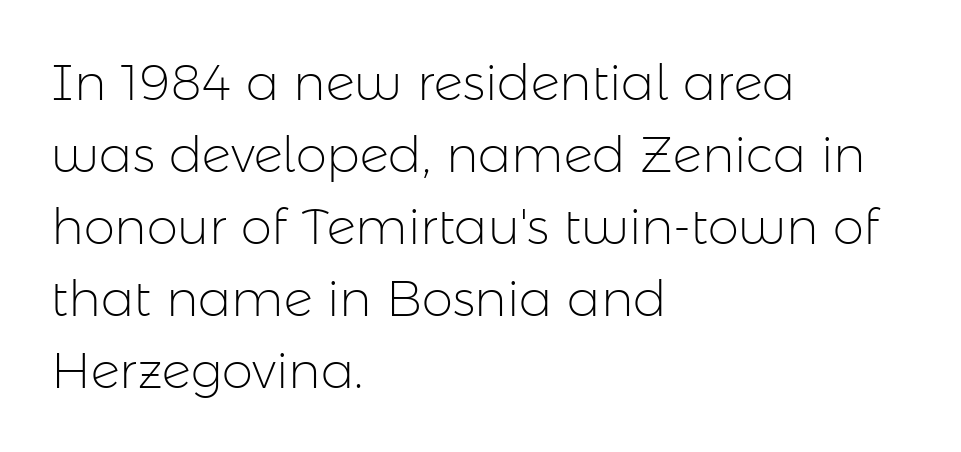
The image shows 50 px light sans-serif type, upright; set left-aligned, normal line spacing (1.44x), normal letter spacing, not underlined; low stroke contrast and a medium x-height.
